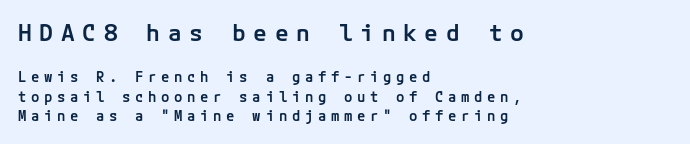
Whoever set this made the first block the dominant, larger element. Its strokes are somewhat broadened, the hallmark of semibold type. Display-style spreading of the glyphs; the letterfit is very open. Descenders hang freely into open space.
